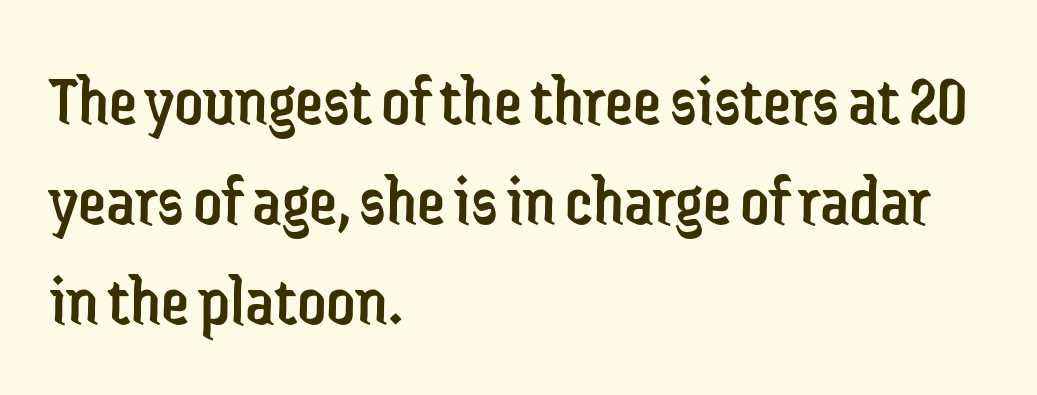
The image shows 71 px regular-weight, condensed sans-serif type, upright; set left-aligned, normal line spacing (1.41x), normal letter spacing, not underlined; low stroke contrast and a medium x-height.
